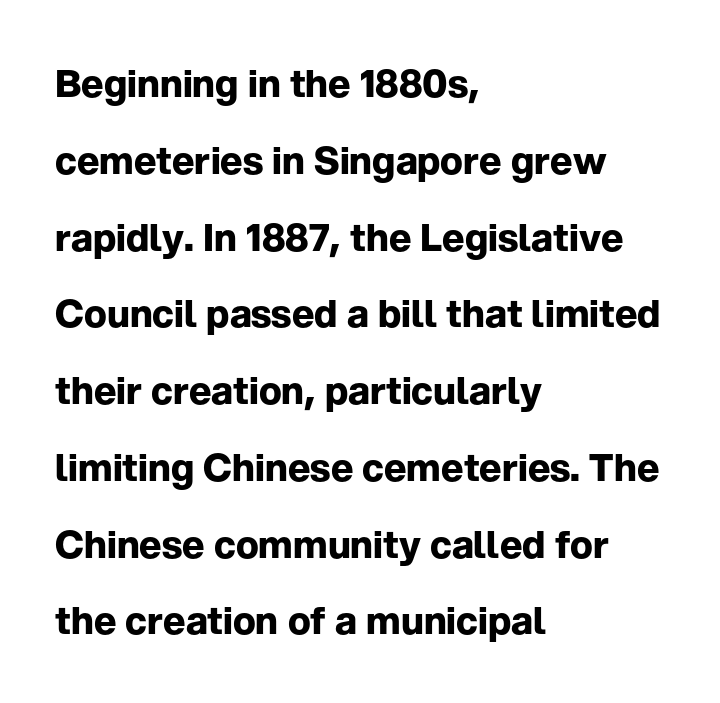
Summary of vertical rhythm: relaxed, with wide interline spacing. The setting favours the left margin, as ordinary paragraphs usually do. Bare-footed words on every line. Do the characters align in a grid? No, the font is proportional. Look at the tracking — it's just the regular setting, nothing added.
